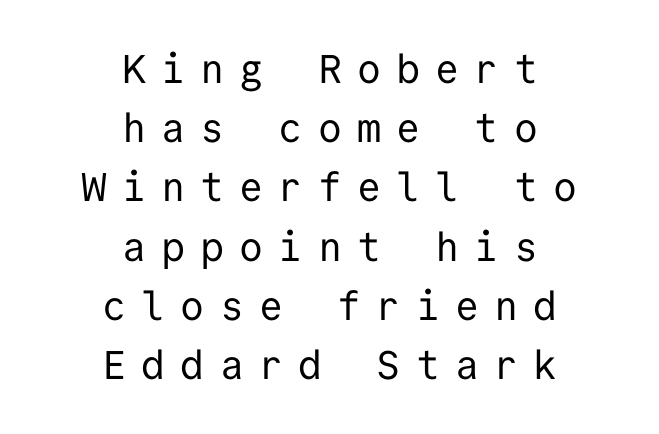
The image shows 40 px regular-weight sans-serif type, upright, monospaced; set centered, normal line spacing (1.48x), unusually wide letter spacing (+0.38 em), not underlined; low stroke contrast and a medium x-height.
